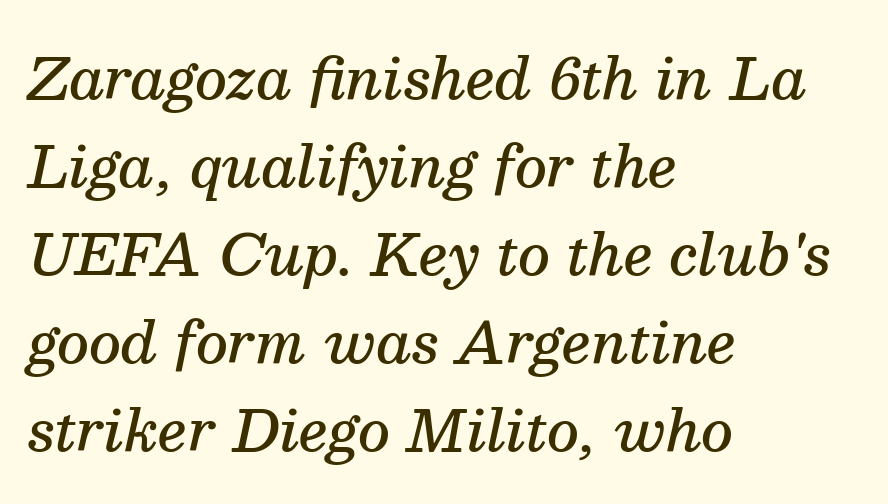
{"serif": "yes", "italic": "yes", "lean": "right", "slant_degrees": 13, "bold": "semi", "weight": "semibold", "width": "normal", "stroke_contrast": "medium", "x_height": "medium", "monospaced": "no", "underline": "no", "align": "left", "line_spacing": "normal", "line_spacing_ratio": 1.57, "letter_spacing": "normal", "letter_spacing_em": 0.0, "glyph_px": 56}
